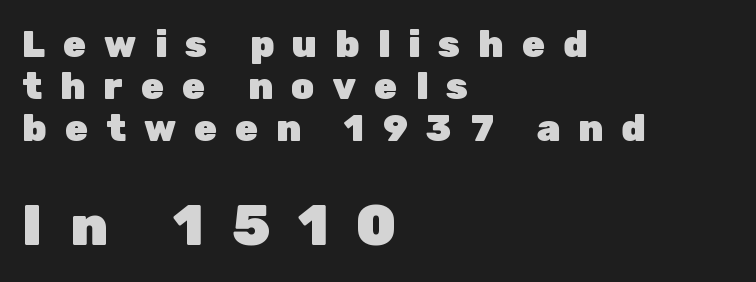
The string is rendered with underlining switched off. A typesetter would call this heavily tracked-out type. Summary of vertical rhythm: compact, with narrow interline spacing. Upright lettering throughout.
